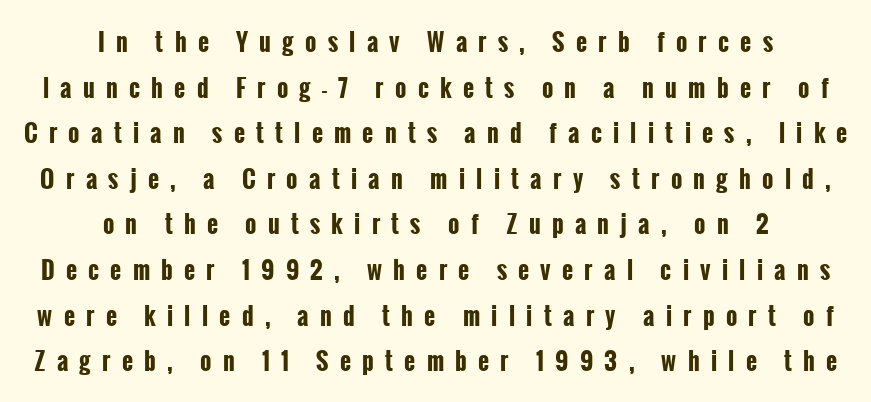
Q: Is the text bold? A: Yes.
Q: Is the text italic (slanted)? A: No, it is upright.
Q: Is the text underlined? A: No.
Q: How is the paragraph aligned? A: Centered.
Q: Is the spacing between letters normal or unusually wide? A: Unusually wide.
Q: Is the spacing between lines tight, normal or loose? A: Loose.
